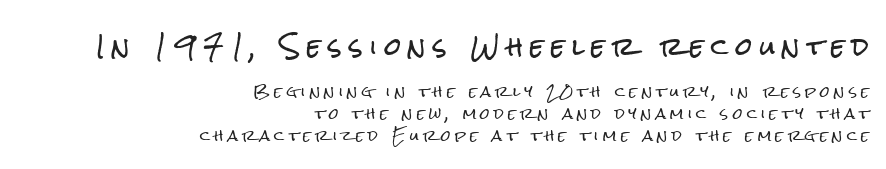
The image shows 24 px text type, upright; set right-aligned, normal line spacing (1.57x), unusually wide letter spacing (+0.3 em), not underlined; the first (top) block is 1.71x larger.
